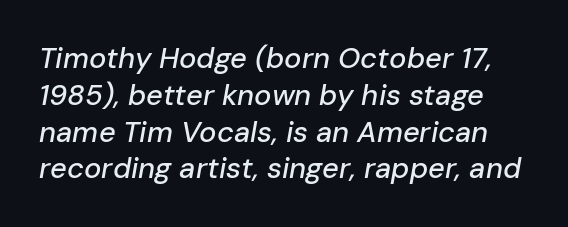
Q: Is the text italic (slanted)? A: Yes, it leans right by about 10 degrees.
Q: Is the text underlined? A: No.
Q: Is the spacing between letters normal or unusually wide? A: Normal.
Q: Is the spacing between lines tight, normal or loose? A: Normal.
Q: Width (condensed, normal, or wide)? A: Normal.
Q: Stroke contrast? A: Low.
Q: x-height? A: Medium.
Q: Monospaced? A: No.
